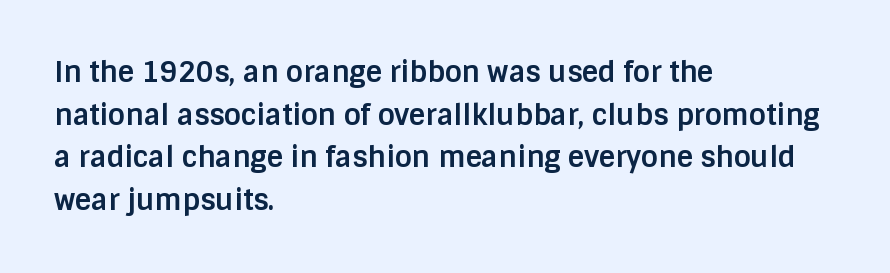
Q: Is the text bold? A: Yes.
Q: Is the text italic (slanted)? A: No, it is upright.
Q: Is the typeface a serif or a sans-serif typeface? A: Sans-serif.
Q: Is the text underlined? A: No.
Q: How is the paragraph aligned? A: Left-aligned.
Q: Is the spacing between letters normal or unusually wide? A: Normal.
Q: Is the spacing between lines tight, normal or loose? A: Normal.
Q: Width (condensed, normal, or wide)? A: Normal.
Q: Stroke contrast? A: Low.
Q: x-height? A: Large.
Q: Monospaced? A: No.
